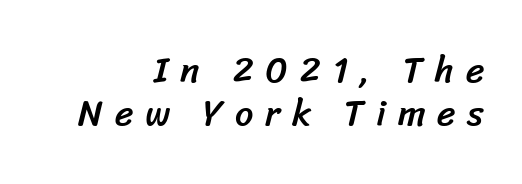
To sum up the face: it is a sans, with no serifs. A typesetter would call this heavily tracked-out type. Just letters on the line, the space beneath them empty. Caption: multi-line text, flush right, ragged left.
